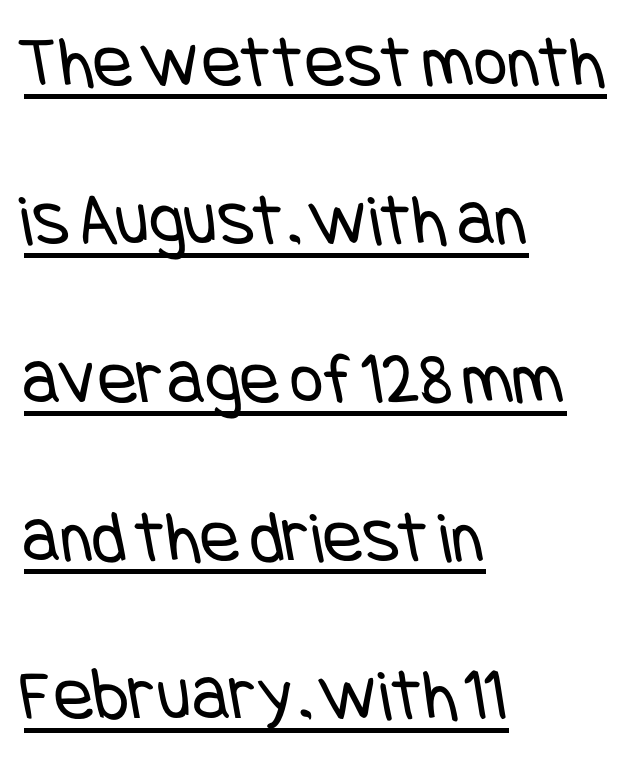
{"serif": "no", "bold": "no", "weight": "regular", "width": "condensed", "stroke_contrast": "low", "x_height": "large", "underline": "yes", "align": "left", "line_spacing": "loose", "line_spacing_ratio": 2.14, "letter_spacing": "normal", "letter_spacing_em": 0.0, "glyph_px": 74}
